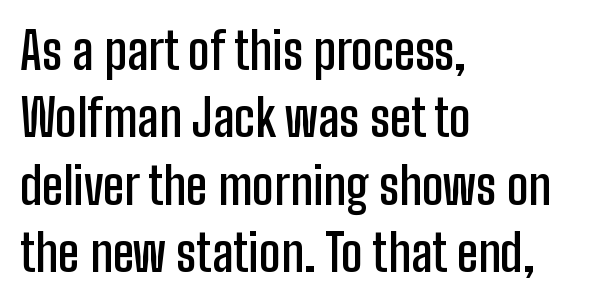
Short note: letters normally spaced. One-word summary of the alignment: left. Posture: straight, roman, zero tilt. Weight: semibold (demi). Is this a fixed-width face? No — the glyphs have proportional, varying widths.
